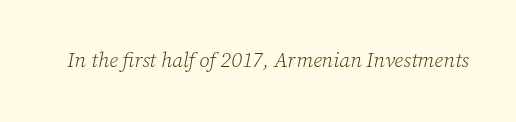
{"italic": "yes", "lean": "right", "slant_degrees": 12, "bold": "no", "underline": "no", "letter_spacing": "normal", "letter_spacing_em": 0.0, "glyph_px": 21}
